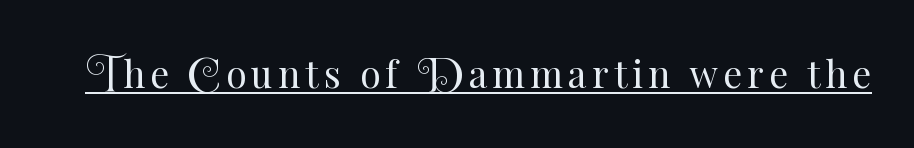
{"italic": "no", "bold": "no", "weight": "regular", "width": "normal", "stroke_contrast": "medium", "x_height": "small", "monospaced": "no", "underline": "yes", "glyph_px": 37}
